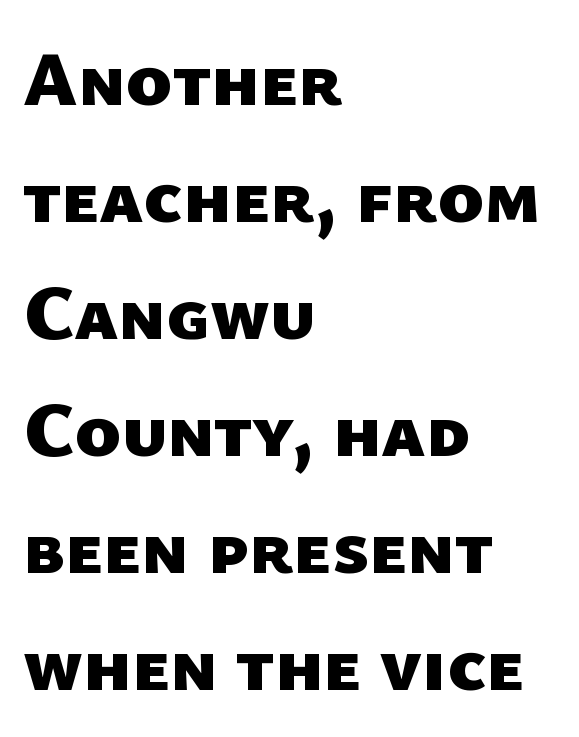
The rendering uses natural spacing where letterforms have individual widths. Are there feet on the stems? There aren't — it's a sans. The area under the type is left untouched. Summary of weight: heavy, a full bold. Does extra space separate the letters? No, they use regular spacing. Teacher's note: observe the even left margin — that is flush-left alignment.
